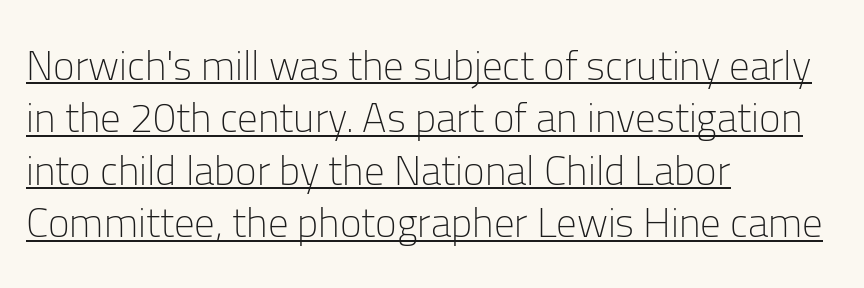
{"serif": "no", "italic": "no", "bold": "no", "weight": "light", "width": "normal", "stroke_contrast": "low", "x_height": "medium", "monospaced": "no", "underline": "yes", "align": "left", "line_spacing": "normal", "line_spacing_ratio": 1.28, "letter_spacing": "normal", "letter_spacing_em": 0.0, "glyph_px": 41}
